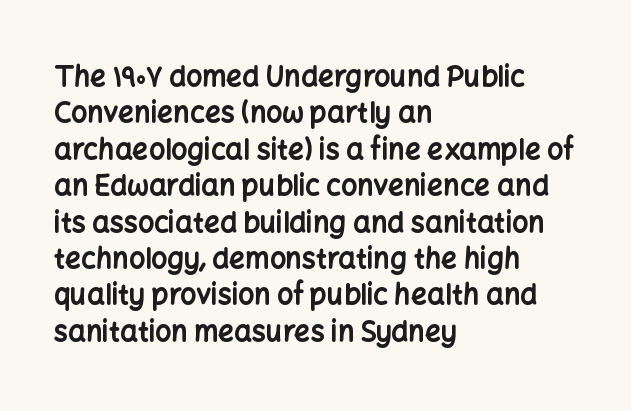
The image shows 28 px bold sans-serif type, upright; set left-aligned, normal line spacing (1.3x), normal letter spacing, not underlined; low stroke contrast and a medium x-height.
